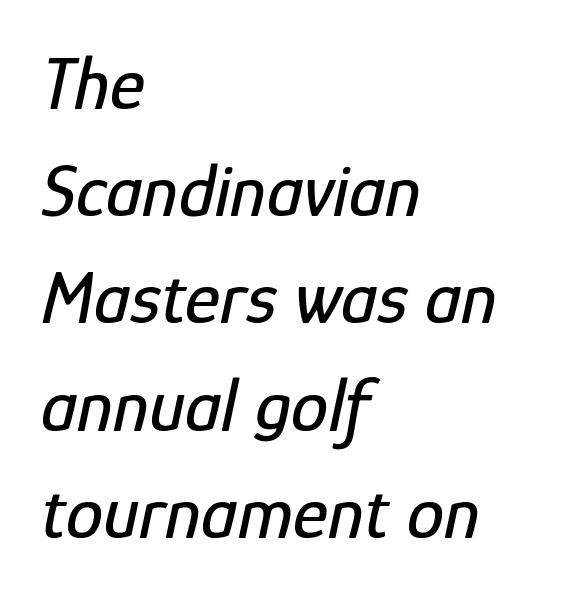
Q: Is the text italic (slanted)? A: Yes, it leans right by about 12 degrees.
Q: Is the text underlined? A: No.
Q: How is the paragraph aligned? A: Left-aligned.
Q: Is the spacing between letters normal or unusually wide? A: Normal.
Q: Is the spacing between lines tight, normal or loose? A: Normal.
Q: Width (condensed, normal, or wide)? A: Condensed.
Q: Stroke contrast? A: Low.
Q: x-height? A: Medium.
Q: Monospaced? A: No.
